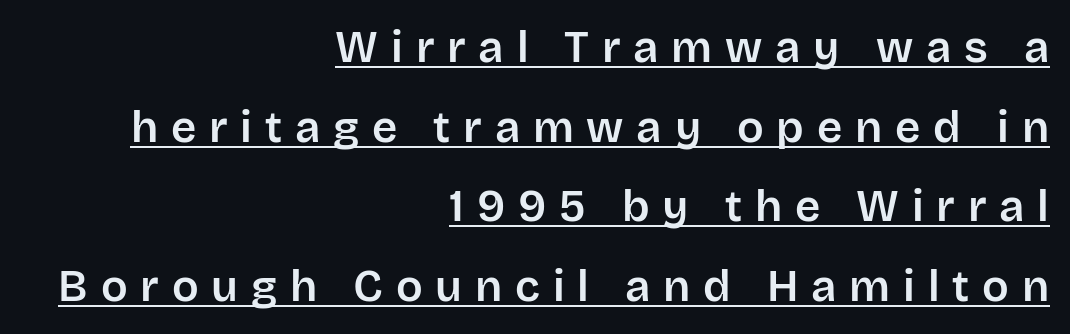
{"serif": "no", "italic": "no", "width": "normal", "stroke_contrast": "low", "x_height": "large", "monospaced": "no", "underline": "yes", "align": "right", "line_spacing_ratio": 1.81, "letter_spacing": "wide", "letter_spacing_em": 0.29, "glyph_px": 44}
